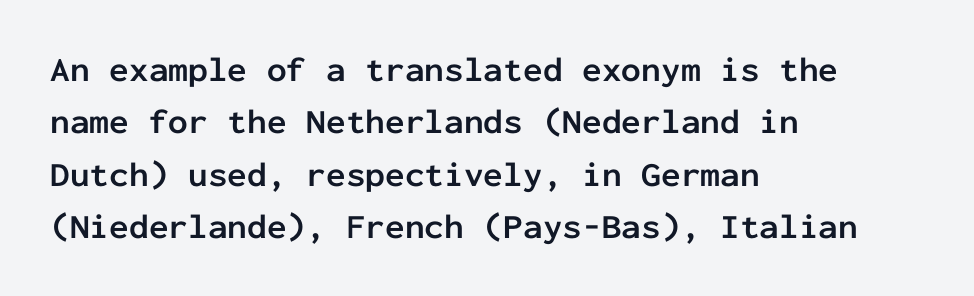
Q: Is the text bold? A: Yes.
Q: Is the text italic (slanted)? A: No, it is upright.
Q: Is the typeface a serif or a sans-serif typeface? A: Sans-serif.
Q: Is the text underlined? A: No.
Q: How is the paragraph aligned? A: Left-aligned.
Q: Is the spacing between letters normal or unusually wide? A: Normal.
Q: Is the spacing between lines tight, normal or loose? A: Normal.
Q: Width (condensed, normal, or wide)? A: Normal.
Q: Stroke contrast? A: Low.
Q: x-height? A: Medium.
Q: Monospaced? A: Yes.
